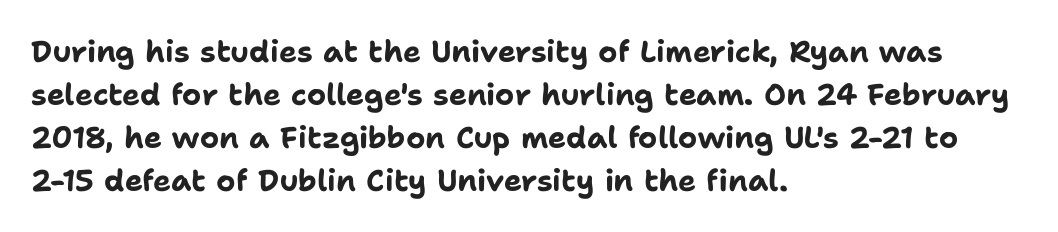
Q: Is the text bold? A: Yes.
Q: Is the text italic (slanted)? A: No, it is upright.
Q: Is the typeface a serif or a sans-serif typeface? A: Sans-serif.
Q: Is the text underlined? A: No.
Q: How is the paragraph aligned? A: Left-aligned.
Q: Is the spacing between letters normal or unusually wide? A: Normal.
Q: Is the spacing between lines tight, normal or loose? A: Normal.
Q: Width (condensed, normal, or wide)? A: Normal.
Q: Stroke contrast? A: Low.
Q: x-height? A: Medium.
Q: Monospaced? A: No.
